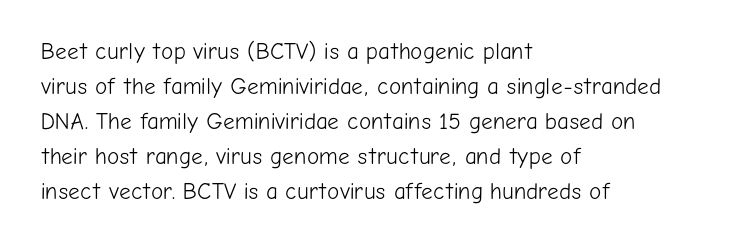
Q: Is the text bold? A: No.
Q: Is the text italic (slanted)? A: No, it is upright.
Q: Is the text underlined? A: No.
Q: How is the paragraph aligned? A: Left-aligned.
Q: Is the spacing between letters normal or unusually wide? A: Normal.
Q: Is the spacing between lines tight, normal or loose? A: Normal.
